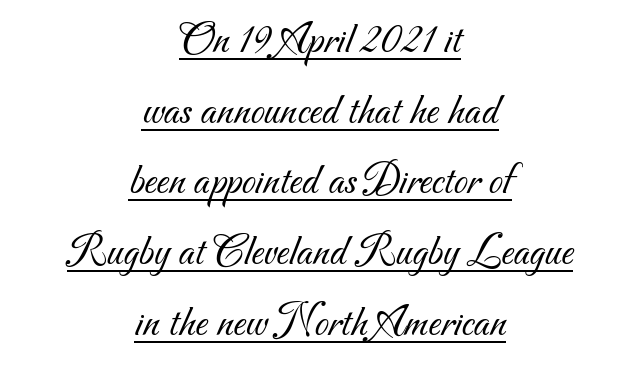
Q: Is the text bold? A: No.
Q: Is the typeface a serif or a sans-serif typeface? A: Sans-serif.
Q: Is the text underlined? A: Yes.
Q: How is the paragraph aligned? A: Centered.
Q: Is the spacing between letters normal or unusually wide? A: Normal.
Q: Is the spacing between lines tight, normal or loose? A: Normal.
Q: Width (condensed, normal, or wide)? A: Normal.
Q: Stroke contrast? A: Medium.
Q: x-height? A: Small.
Q: Monospaced? A: No.
